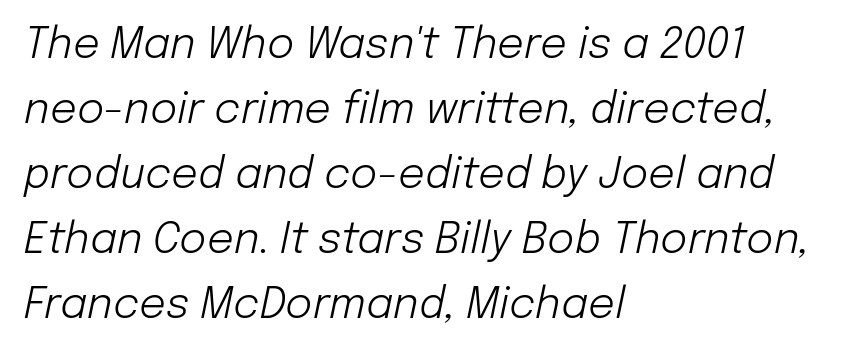
{"italic": "yes", "lean": "right", "slant_degrees": 12, "bold": "no", "weight": "light", "width": "normal", "stroke_contrast": "low", "x_height": "medium", "monospaced": "no", "underline": "no", "align": "left", "line_spacing": "normal", "line_spacing_ratio": 1.55, "letter_spacing": "normal", "letter_spacing_em": 0.0, "glyph_px": 42}
